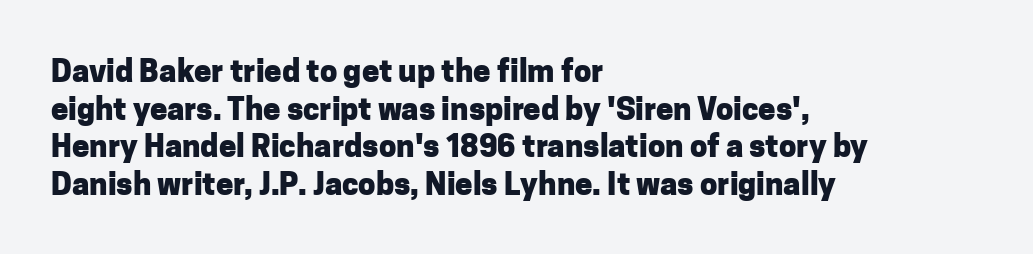
Q: Is the text bold? A: Yes.
Q: Is the text italic (slanted)? A: No, it is upright.
Q: Is the typeface a serif or a sans-serif typeface? A: Sans-serif.
Q: Is the text underlined? A: No.
Q: How is the paragraph aligned? A: Left-aligned.
Q: Is the spacing between letters normal or unusually wide? A: Normal.
Q: Width (condensed, normal, or wide)? A: Normal.
Q: Stroke contrast? A: Low.
Q: x-height? A: Medium.
Q: Monospaced? A: No.
